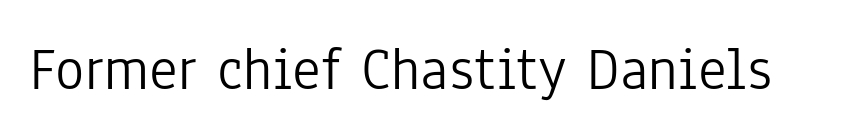
The image shows 61 px light, condensed sans-serif type, upright; set normal letter spacing, not underlined; low stroke contrast and a medium x-height.
